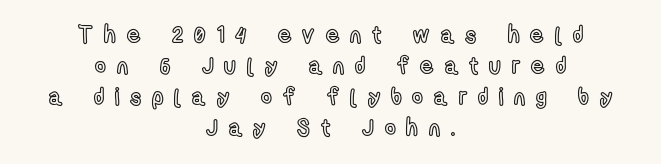
The image shows 23 px text type, upright; set centered, normal line spacing (1.35x), unusually wide letter spacing (+0.48 em), not underlined.
